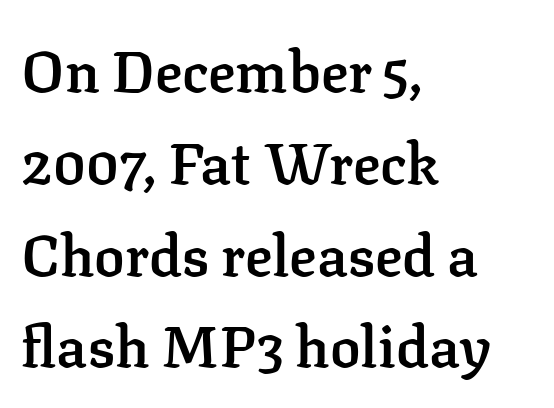
{"serif": "yes", "italic": "no", "bold": "semi", "weight": "semibold", "width": "normal", "stroke_contrast": "low", "x_height": "medium", "monospaced": "no", "underline": "no", "align": "left", "line_spacing": "normal", "line_spacing_ratio": 1.61, "letter_spacing": "normal", "letter_spacing_em": 0.0, "glyph_px": 57}
